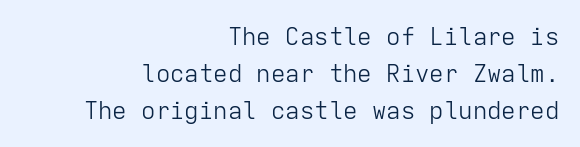
The vertical gap from one line to the next is medium. Descenders hang freely into open space. Stems and bowls with no extra thickness — not bold. Nothing unusual about the tracking: characters are spaced as the font intends. Line ends are locked; line starts wander. The typography opts for an upright posture over an oblique one.
